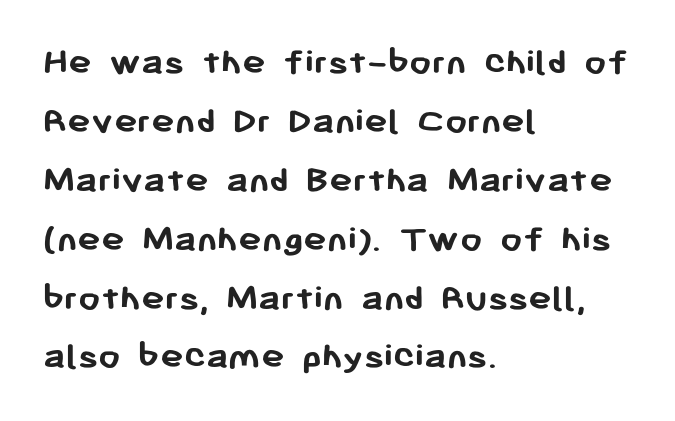
Unlike a traditional serif, this face leaves its strokes unadorned. Short note: letters normally spaced. The area under the type is left untouched. Look at the stroke-to-counter ratio: heavy, a bold. The letters advance in unequal steps, a hallmark of proportional type. Posture: straight, roman, zero tilt.
